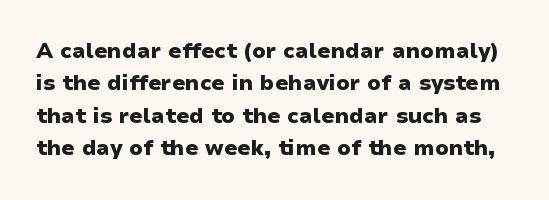
The image shows 21 px bold type, upright; set normal line spacing (1.54x), normal letter spacing, not underlined.
